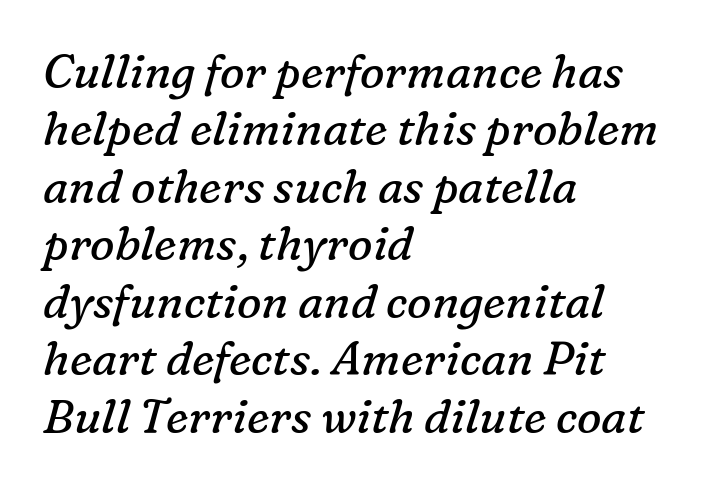
Q: Is the text bold? A: No.
Q: Is the text italic (slanted)? A: Yes, it leans right by about 16 degrees.
Q: Is the typeface a serif or a sans-serif typeface? A: Serif.
Q: Is the text underlined? A: No.
Q: How is the paragraph aligned? A: Left-aligned.
Q: Is the spacing between letters normal or unusually wide? A: Normal.
Q: Is the spacing between lines tight, normal or loose? A: Normal.
Q: Width (condensed, normal, or wide)? A: Normal.
Q: Stroke contrast? A: Low.
Q: x-height? A: Medium.
Q: Monospaced? A: No.
